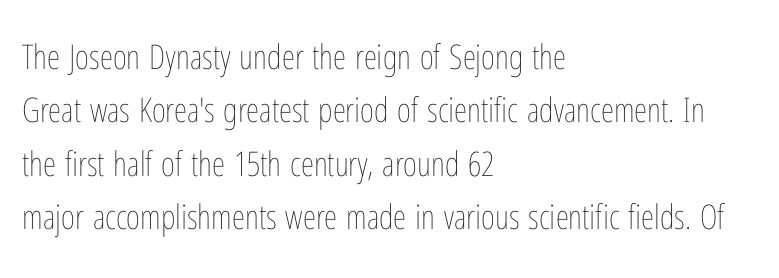
{"italic": "no", "bold": "no", "weight": "thin", "width": "condensed", "stroke_contrast": "low", "x_height": "medium", "monospaced": "no", "underline": "no", "align": "left", "line_spacing": "normal", "line_spacing_ratio": 1.57, "letter_spacing": "normal", "letter_spacing_em": 0.0, "glyph_px": 34}
